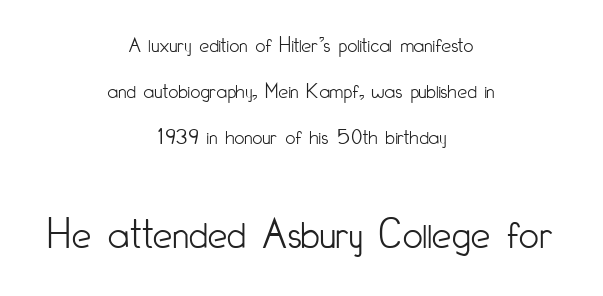
{"serif": "no", "italic": "no", "bold": "no", "weight": "light", "width": "condensed", "stroke_contrast": "low", "x_height": "small", "monospaced": "no", "underline": "no", "align": "center", "line_spacing": "loose", "line_spacing_ratio": 2.1, "letter_spacing": "normal", "letter_spacing_em": 0.0, "larger_block": "second", "size_ratio": 2.0, "glyph_px": 44}
